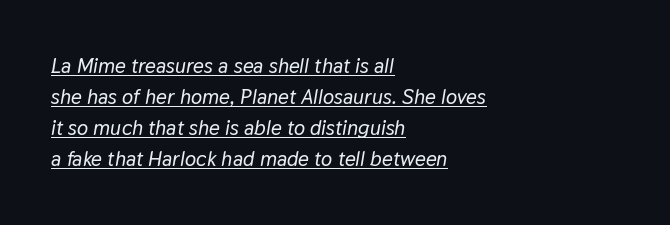
Q: Is the text italic (slanted)? A: Yes, it leans right by about 9 degrees.
Q: Is the text underlined? A: Yes.
Q: How is the paragraph aligned? A: Left-aligned.
Q: Is the spacing between letters normal or unusually wide? A: Normal.
Q: Is the spacing between lines tight, normal or loose? A: Normal.
